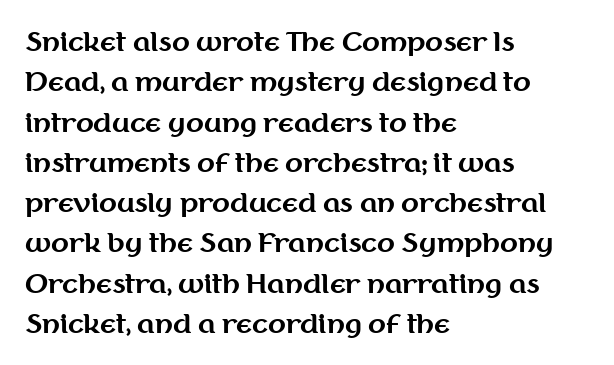
Q: Is the text bold? A: Yes.
Q: Is the text italic (slanted)? A: No, it is upright.
Q: Is the text underlined? A: No.
Q: How is the paragraph aligned? A: Left-aligned.
Q: Is the spacing between letters normal or unusually wide? A: Normal.
Q: Is the spacing between lines tight, normal or loose? A: Normal.
